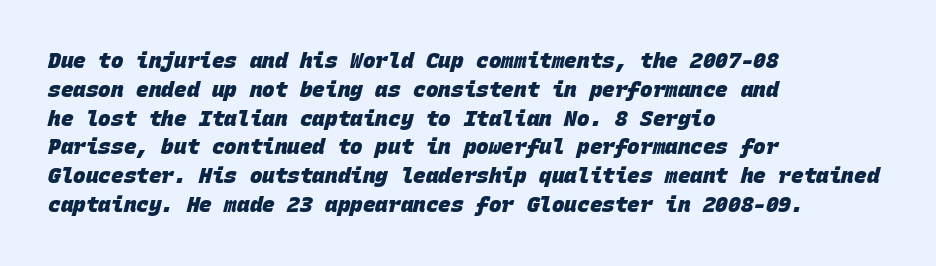
{"bold": "yes", "underline": "no", "align": "left", "line_spacing": "normal", "line_spacing_ratio": 1.37, "letter_spacing": "normal", "letter_spacing_em": 0.0, "glyph_px": 21}
